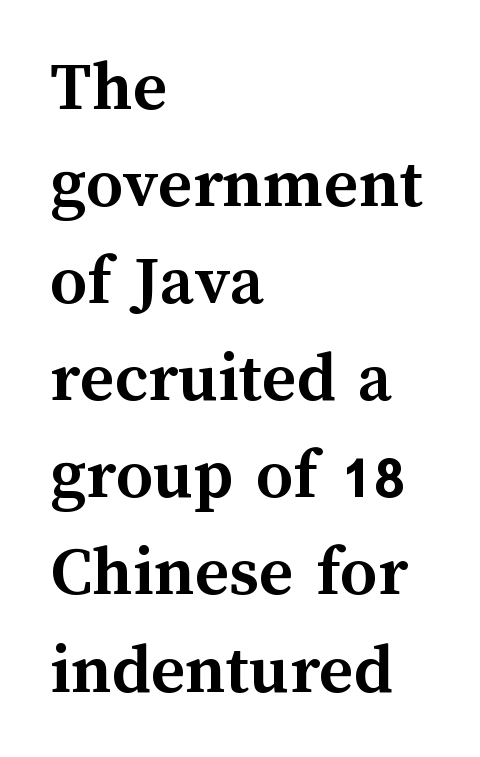
{"italic": "no", "bold": "yes", "weight": "semibold", "width": "normal", "stroke_contrast": "medium", "x_height": "medium", "monospaced": "no", "underline": "no", "align": "left", "line_spacing": "normal", "line_spacing_ratio": 1.33, "letter_spacing": "normal", "letter_spacing_em": 0.0, "glyph_px": 73}
